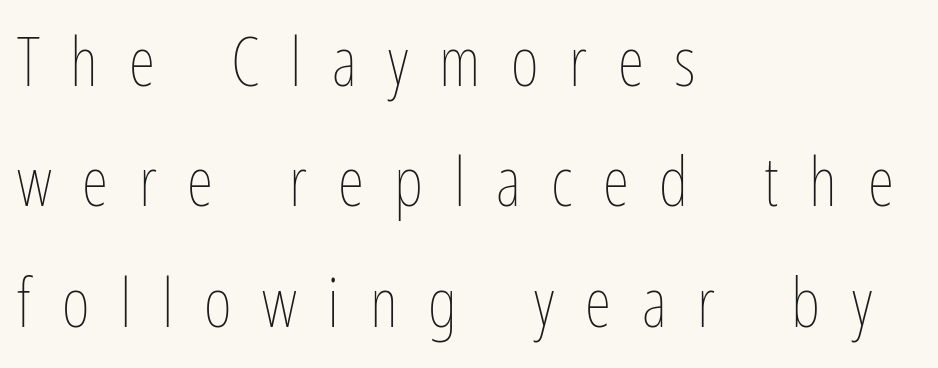
{"italic": "no", "bold": "no", "weight": "thin", "width": "condensed", "stroke_contrast": "low", "x_height": "medium", "monospaced": "no", "underline": "no", "align": "left", "line_spacing_ratio": 1.77, "letter_spacing": "wide", "letter_spacing_em": 0.45, "glyph_px": 68}
